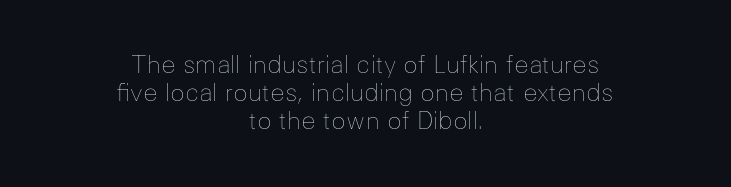
Q: Is the text bold? A: No.
Q: Is the text italic (slanted)? A: No, it is upright.
Q: Is the text underlined? A: No.
Q: How is the paragraph aligned? A: Centered.
Q: Is the spacing between letters normal or unusually wide? A: Normal.
